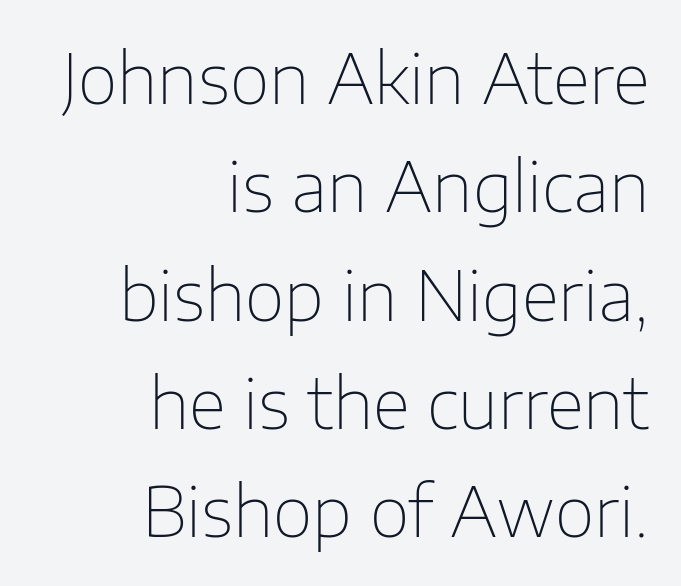
The image shows 69 px thin sans-serif type, upright; set right-aligned, normal line spacing (1.57x), normal letter spacing, not underlined; low stroke contrast and a medium x-height.
